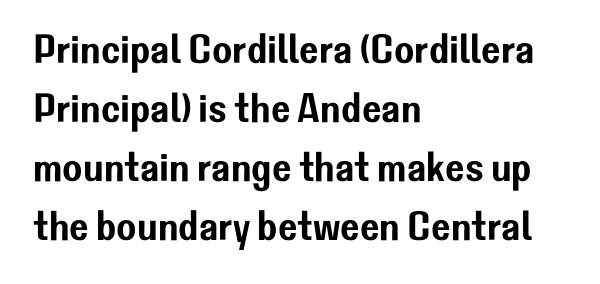
Looks like regular typesetting: each glyph gets only the width it needs. Leading: standard. This rendering leaves character spacing at its baseline value. Only glyphs here, with clear space below each row.
